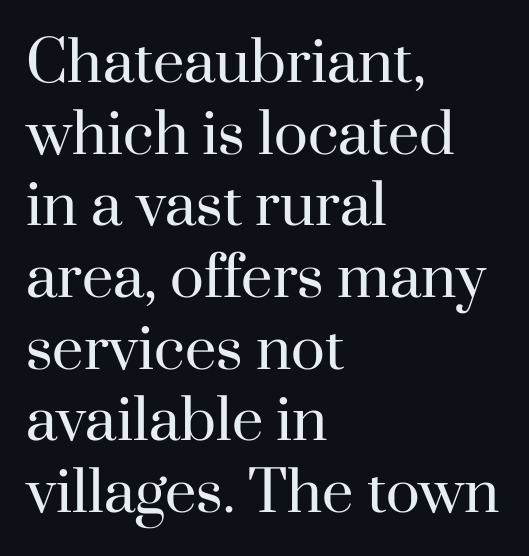
Q: Is the text bold? A: No.
Q: Is the text italic (slanted)? A: No, it is upright.
Q: Is the typeface a serif or a sans-serif typeface? A: Serif.
Q: Is the text underlined? A: No.
Q: How is the paragraph aligned? A: Left-aligned.
Q: Is the spacing between letters normal or unusually wide? A: Normal.
Q: Is the spacing between lines tight, normal or loose? A: Normal.
Q: Width (condensed, normal, or wide)? A: Normal.
Q: Stroke contrast? A: High.
Q: x-height? A: Small.
Q: Monospaced? A: No.
